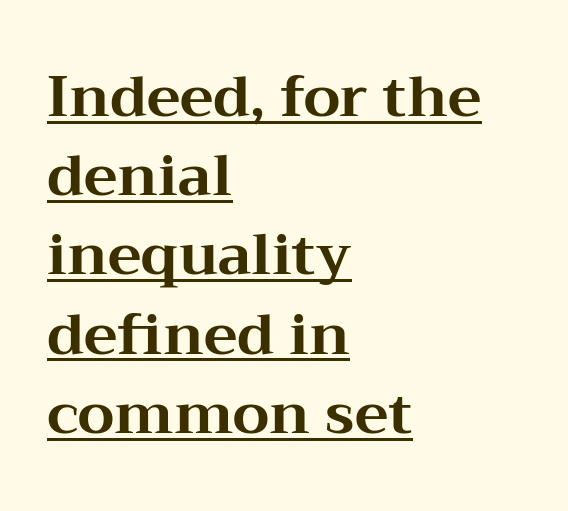
The image shows 57 px bold, wide serif type, upright; set left-aligned, normal line spacing (1.39x), normal letter spacing, underlined; medium stroke contrast and a medium x-height.
